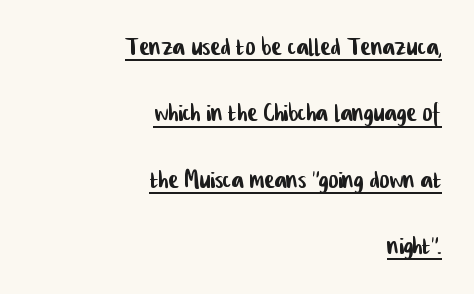
The image shows 31 px condensed sans-serif type; set right-aligned, loose line spacing (2.14x), normal letter spacing, underlined; low stroke contrast and a medium x-height.
